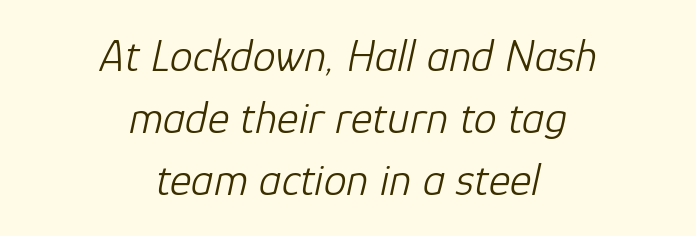
{"italic": "yes", "lean": "right", "slant_degrees": 12, "bold": "no", "weight": "light", "width": "normal", "stroke_contrast": "low", "x_height": "medium", "monospaced": "no", "underline": "no", "align": "center", "line_spacing": "normal", "line_spacing_ratio": 1.35, "letter_spacing": "normal", "letter_spacing_em": 0.0, "glyph_px": 46}
